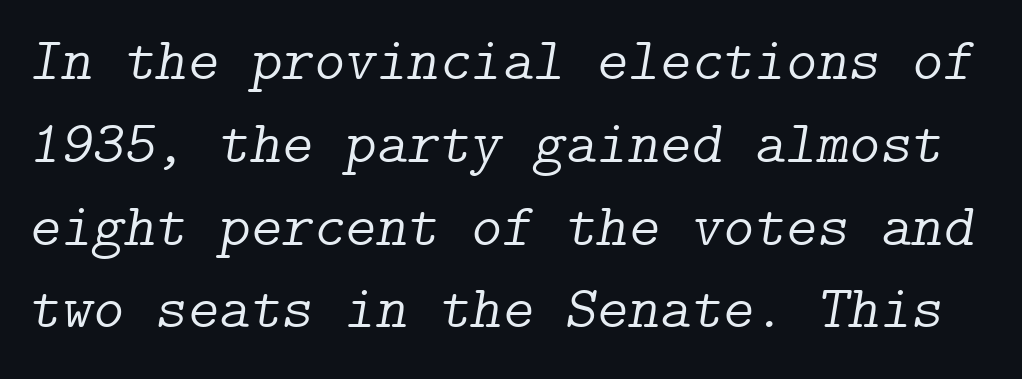
{"serif": "yes", "italic": "yes", "lean": "right", "slant_degrees": 9, "bold": "no", "weight": "light", "width": "normal", "stroke_contrast": "low", "x_height": "medium", "underline": "no", "line_spacing": "normal", "line_spacing_ratio": 1.38, "letter_spacing": "normal", "letter_spacing_em": 0.0, "glyph_px": 60}
